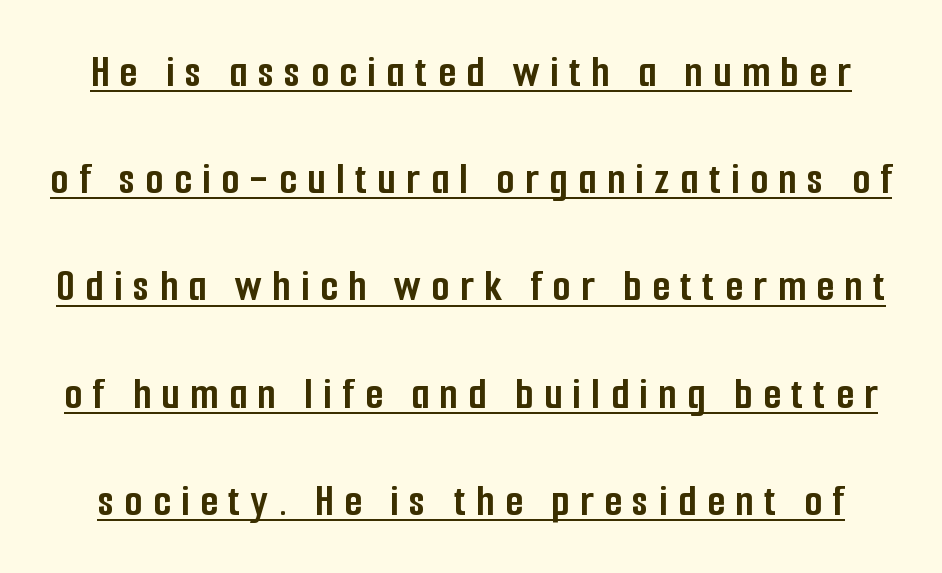
Q: Is the text bold? A: Yes.
Q: Is the text italic (slanted)? A: No, it is upright.
Q: Is the typeface a serif or a sans-serif typeface? A: Sans-serif.
Q: Is the text underlined? A: Yes.
Q: Is the spacing between letters normal or unusually wide? A: Unusually wide.
Q: Is the spacing between lines tight, normal or loose? A: Loose.
Q: Width (condensed, normal, or wide)? A: Condensed.
Q: Stroke contrast? A: Low.
Q: x-height? A: Medium.
Q: Monospaced? A: No.
